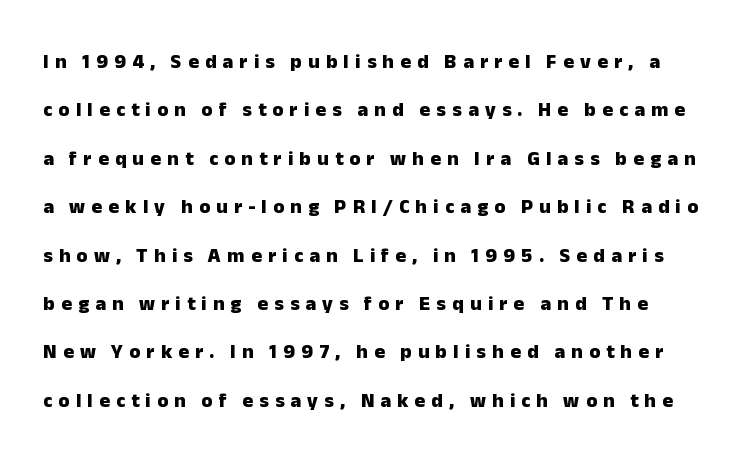
The image shows 20 px bold type, upright; set loose line spacing (2.42x), unusually wide letter spacing (+0.31 em), not underlined.
